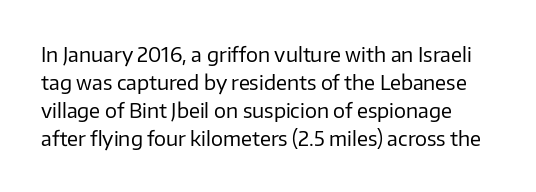
Q: Is the text bold? A: No.
Q: Is the text italic (slanted)? A: No, it is upright.
Q: Is the text underlined? A: No.
Q: Is the spacing between letters normal or unusually wide? A: Normal.
Q: Is the spacing between lines tight, normal or loose? A: Normal.
